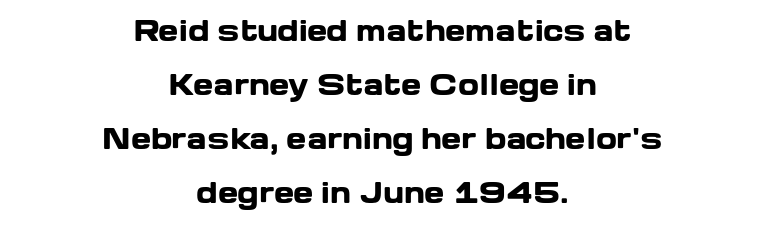
The image shows 27 px bold type, upright; set centered, loose line spacing (2.0x), normal letter spacing, not underlined.
